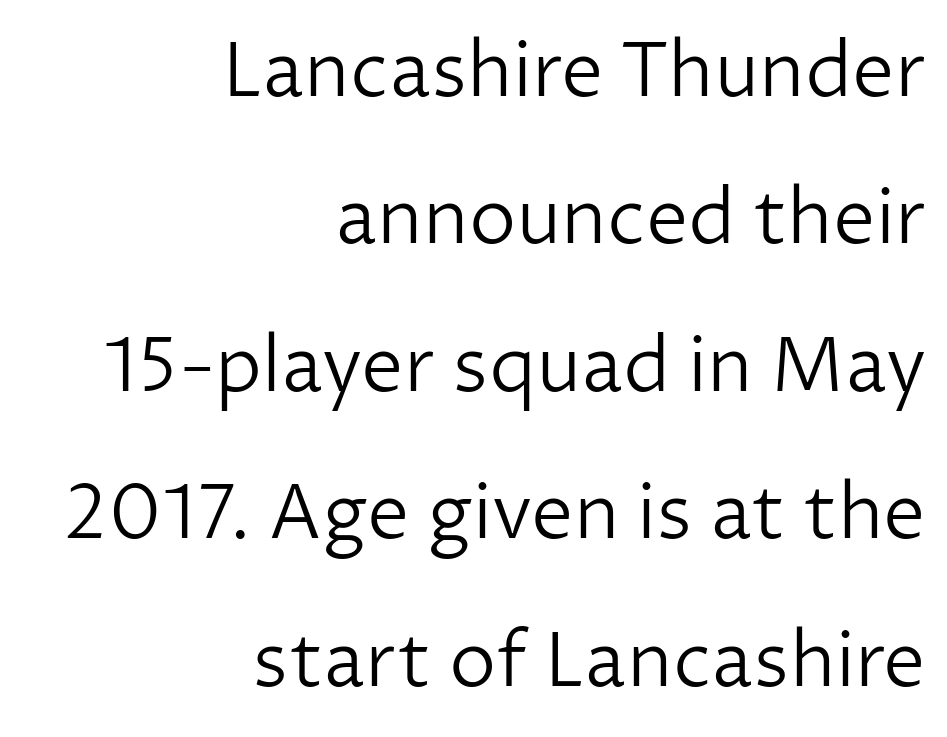
Note the varied advance widths — an 'i' is clearly narrower than an 'm'. Default kerning and tracking; the words read as compact shapes. Does the leading feel generous? Absolutely, it's lavish. This is not heavy type; no bold has been used. Line endings align vertically; line beginnings do not. The baseline area is clear.
